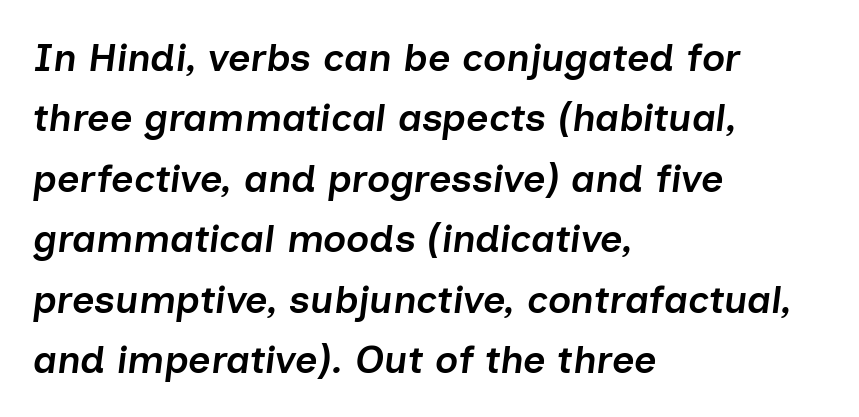
Q: Is the text bold? A: Semi-bold.
Q: Is the text italic (slanted)? A: Yes, it leans right by about 7 degrees.
Q: Is the text underlined? A: No.
Q: How is the paragraph aligned? A: Left-aligned.
Q: Is the spacing between letters normal or unusually wide? A: Normal.
Q: Is the spacing between lines tight, normal or loose? A: Normal.
Q: Width (condensed, normal, or wide)? A: Normal.
Q: Stroke contrast? A: Low.
Q: x-height? A: Medium.
Q: Monospaced? A: No.
